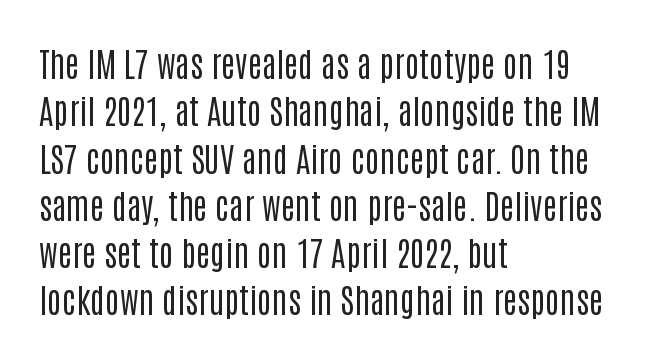
Q: Is the text bold? A: No.
Q: Is the text italic (slanted)? A: No, it is upright.
Q: Is the typeface a serif or a sans-serif typeface? A: Sans-serif.
Q: Is the text underlined? A: No.
Q: How is the paragraph aligned? A: Left-aligned.
Q: Is the spacing between letters normal or unusually wide? A: Normal.
Q: Is the spacing between lines tight, normal or loose? A: Normal.
Q: Width (condensed, normal, or wide)? A: Condensed.
Q: Stroke contrast? A: Low.
Q: x-height? A: Large.
Q: Monospaced? A: No.
